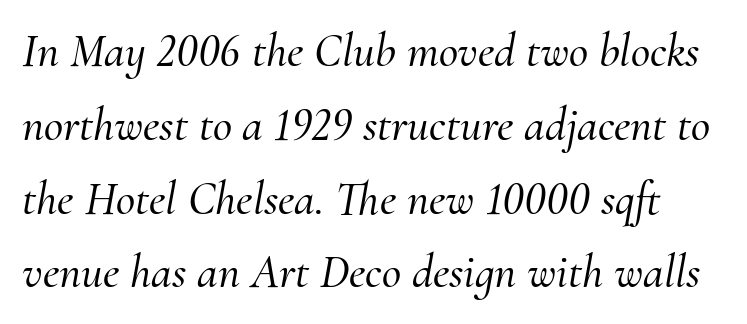
Q: Is the text italic (slanted)? A: Yes, it leans right by about 10 degrees.
Q: Is the typeface a serif or a sans-serif typeface? A: Serif.
Q: Is the text underlined? A: No.
Q: Is the spacing between letters normal or unusually wide? A: Normal.
Q: Is the spacing between lines tight, normal or loose? A: Normal.
Q: Width (condensed, normal, or wide)? A: Normal.
Q: Stroke contrast? A: Medium.
Q: x-height? A: Small.
Q: Monospaced? A: No.
